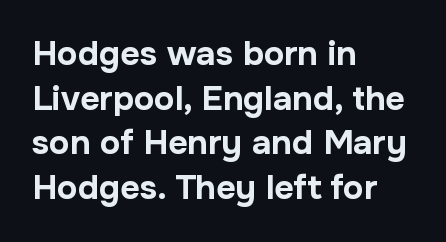
{"serif": "no", "italic": "no", "bold": "yes", "weight": "bold", "width": "normal", "stroke_contrast": "low", "x_height": "medium", "monospaced": "no", "underline": "no", "align": "left", "line_spacing": "normal", "line_spacing_ratio": 1.31, "letter_spacing": "normal", "letter_spacing_em": 0.0, "glyph_px": 34}
